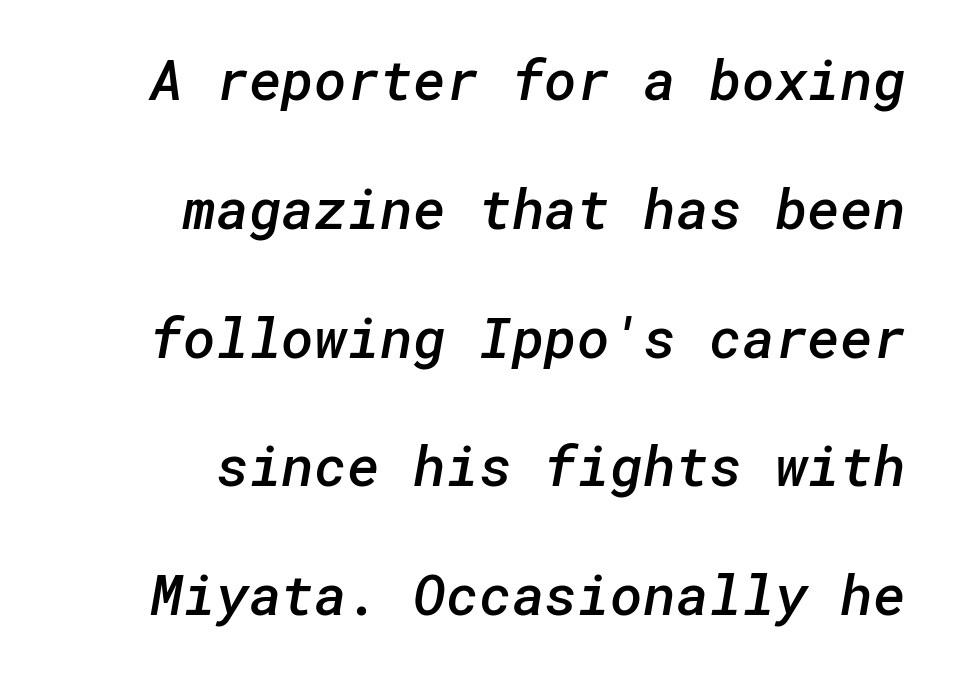
The image shows 56 px semibold sans-serif type; set right-aligned, loose line spacing (2.3x), normal letter spacing, not underlined; low stroke contrast and a medium x-height.
